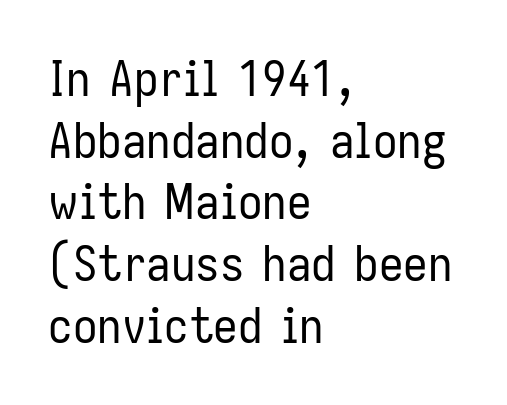
{"serif": "no", "italic": "no", "bold": "no", "weight": "regular", "width": "condensed", "stroke_contrast": "low", "x_height": "medium", "monospaced": "no", "underline": "no", "align": "left", "line_spacing": "normal", "line_spacing_ratio": 1.26, "letter_spacing": "normal", "letter_spacing_em": 0.0, "glyph_px": 49}
